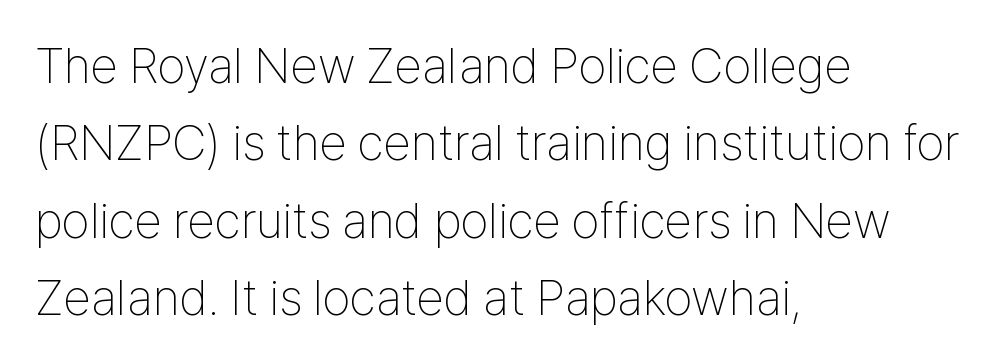
The image shows 50 px thin, condensed sans-serif type, upright; set left-aligned, normal line spacing (1.55x), normal letter spacing, not underlined; low stroke contrast and a medium x-height.
